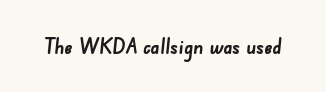
Q: Is the text bold? A: Yes.
Q: Is the text underlined? A: No.
Q: Is the spacing between letters normal or unusually wide? A: Normal.
